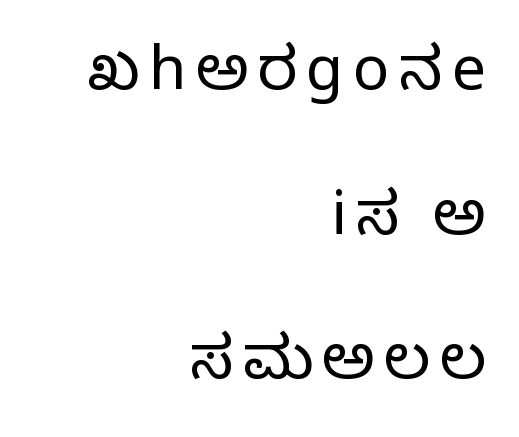
Descenders hang freely into open space. The strokes are not fattened; the text isn't bold. Note the varied advance widths — an 'i' is clearly narrower than an 'm'. The leading is generous, giving the passage an open texture. To sum up the face: it is a sans, with no serifs. The passage is arranged like a letterhead date or caption credit — flush right.
